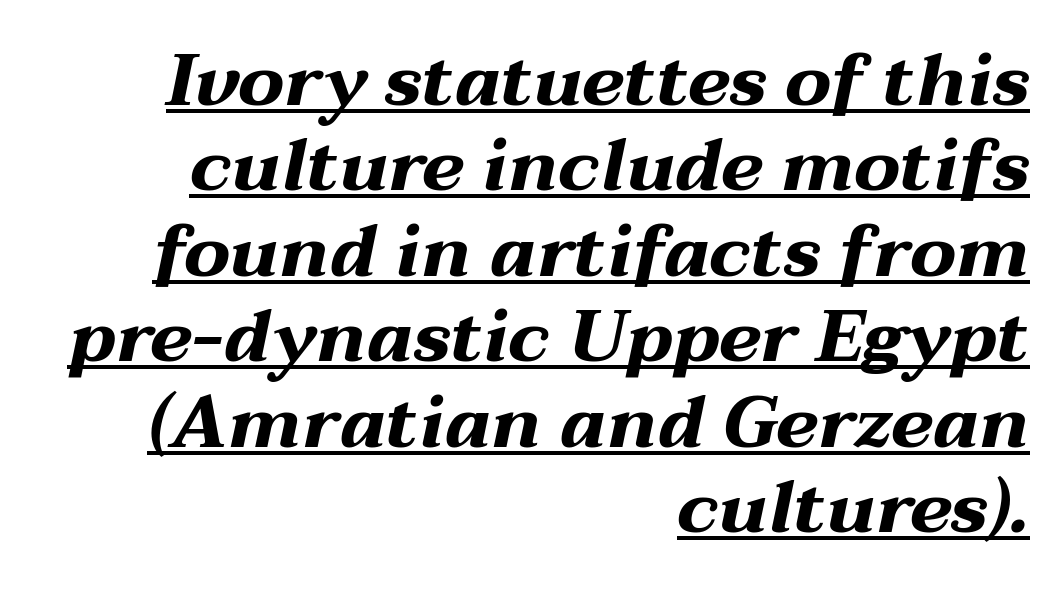
Caption: multi-line text, flush right, ragged left. The typography opts for an oblique posture over an upright one. Honestly, the underline is the first thing you notice here. Default kerning and tracking; the words read as compact shapes. The passage shown is emphatically bold. Is this a fixed-width face? No — the glyphs have proportional, varying widths.
